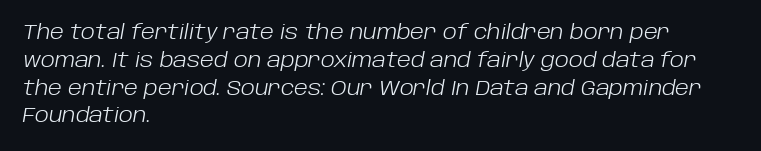
{"italic": "yes", "lean": "right", "slant_degrees": 10, "bold": "no", "underline": "no", "align": "left", "line_spacing": "normal", "line_spacing_ratio": 1.39, "letter_spacing": "normal", "letter_spacing_em": 0.0, "glyph_px": 20}
